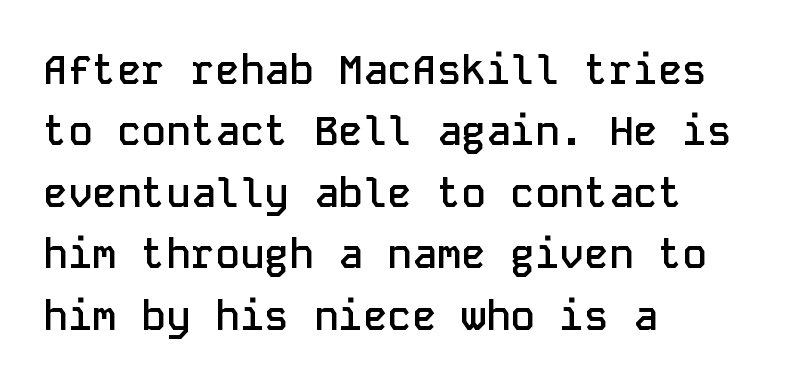
The glyphs have the mass of a demibold cut, below bold. These lines are rendered in a fixed-pitch font. Reading down the block, your eye returns to a fixed left position each line. Font category for this specimen: sans-serif. A typesetter would call this leading conventional body-copy spacing.
